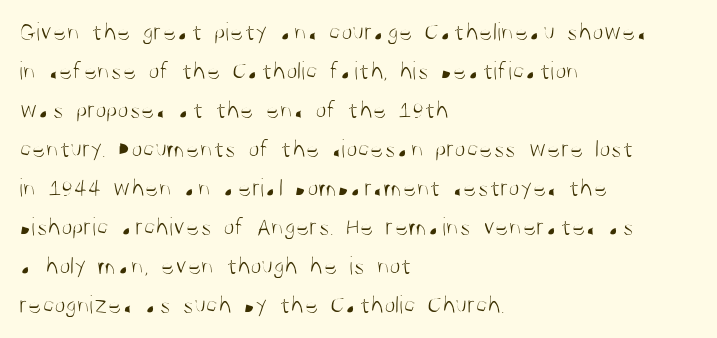
Each new line begins a customary step beneath the previous one. Students, note that the glyphs here touch the page at normal intervals. Letters rest on an invisible, unmarked baseline. Posture: upright roman.
